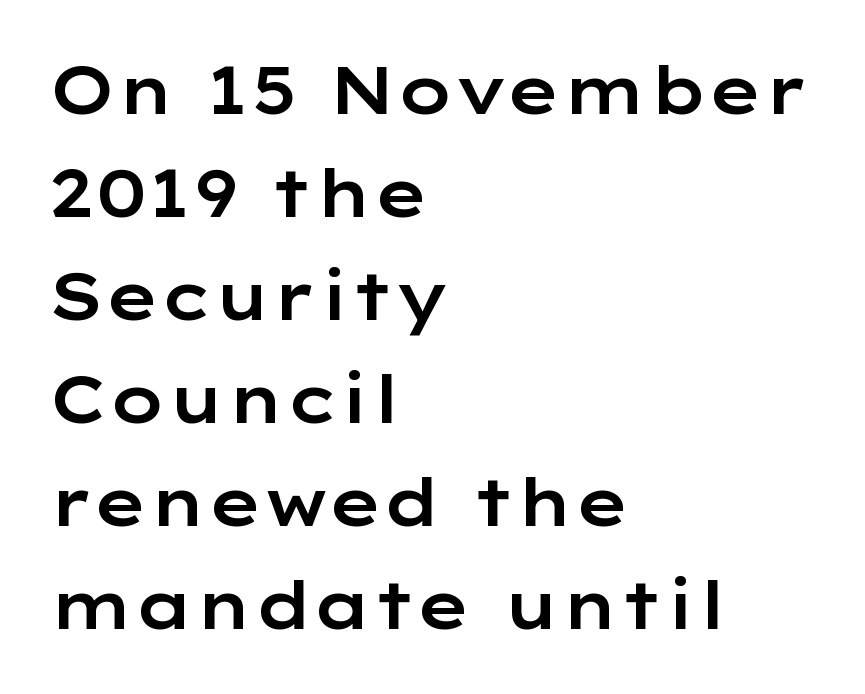
Q: Is the text italic (slanted)? A: No, it is upright.
Q: Is the typeface a serif or a sans-serif typeface? A: Sans-serif.
Q: Is the text underlined? A: No.
Q: How is the paragraph aligned? A: Left-aligned.
Q: Is the spacing between letters normal or unusually wide? A: Normal.
Q: Is the spacing between lines tight, normal or loose? A: Normal.
Q: Width (condensed, normal, or wide)? A: Wide.
Q: Stroke contrast? A: Low.
Q: x-height? A: Medium.
Q: Monospaced? A: No.
